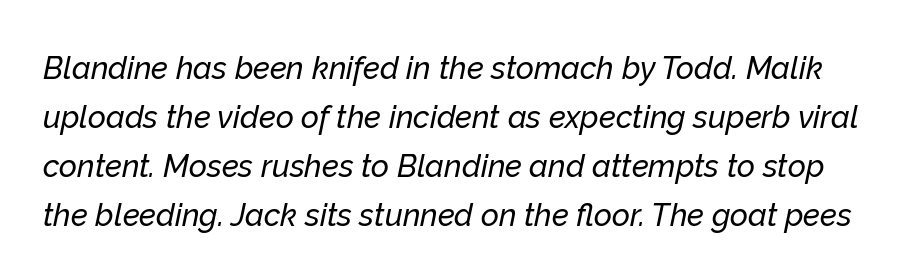
The image shows 31 px text type, italic (leaning right); set normal line spacing (1.58x), normal letter spacing, not underlined; low stroke contrast and a medium x-height.
